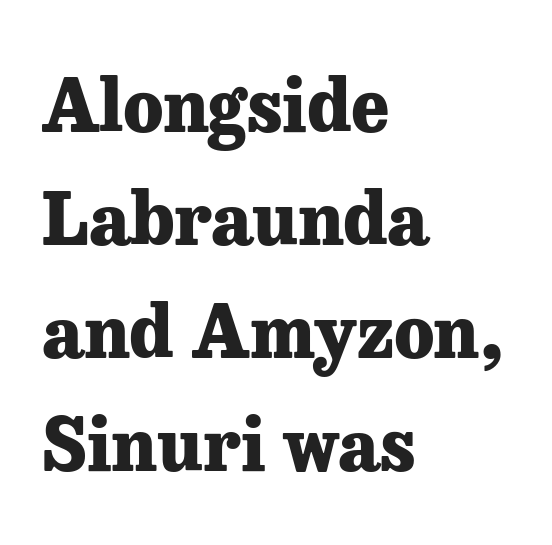
{"serif": "yes", "italic": "no", "bold": "yes", "weight": "heavy", "width": "normal", "stroke_contrast": "low", "x_height": "medium", "monospaced": "no", "underline": "no", "align": "left", "line_spacing": "normal", "line_spacing_ratio": 1.57, "letter_spacing": "normal", "letter_spacing_em": 0.0, "glyph_px": 72}
